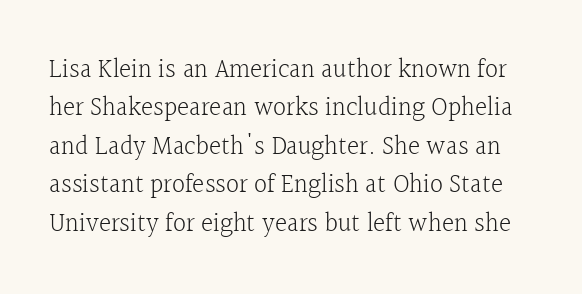
Q: Is the text bold? A: No.
Q: Is the text italic (slanted)? A: No, it is upright.
Q: Is the text underlined? A: No.
Q: Is the spacing between letters normal or unusually wide? A: Normal.
Q: Is the spacing between lines tight, normal or loose? A: Normal.
